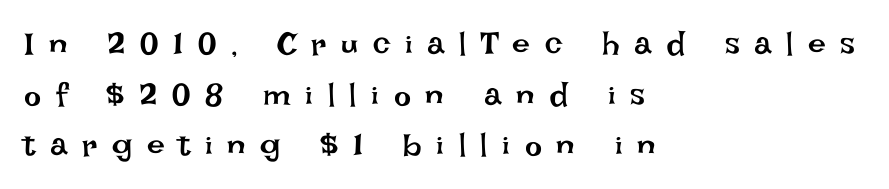
The image shows 32 px regular-weight type, upright; set left-aligned, normal line spacing (1.58x), unusually wide letter spacing (+0.46 em), not underlined; low stroke contrast and a large x-height.
